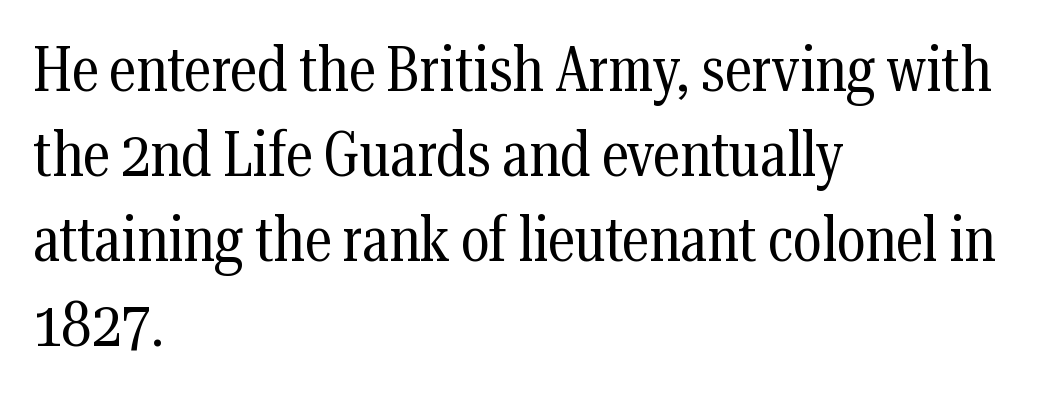
{"serif": "yes", "italic": "no", "bold": "no", "weight": "regular", "width": "condensed", "stroke_contrast": "medium", "x_height": "medium", "monospaced": "no", "underline": "no", "align": "left", "line_spacing": "normal", "line_spacing_ratio": 1.37, "letter_spacing": "normal", "letter_spacing_em": 0.0, "glyph_px": 62}
